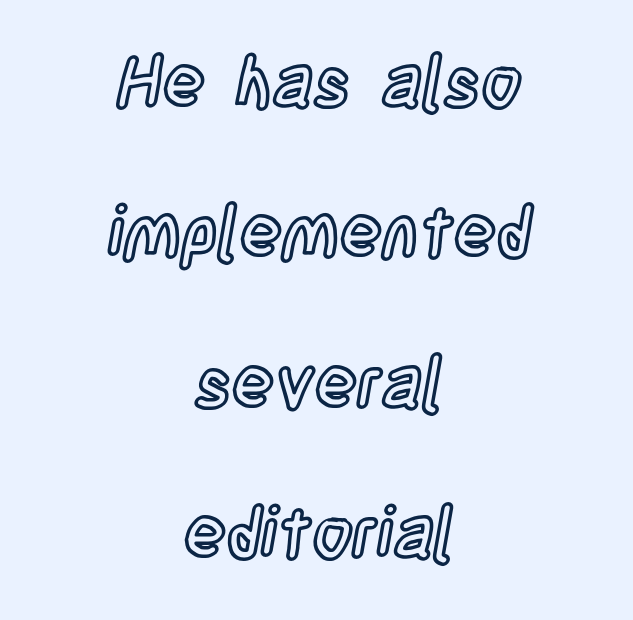
Spacing verdict: proportional, widths tailored to each character. The lines are quadded center. No extra tracking has been applied to these lines. Vertical spacing — loose. Lines of text with bare space underneath.
